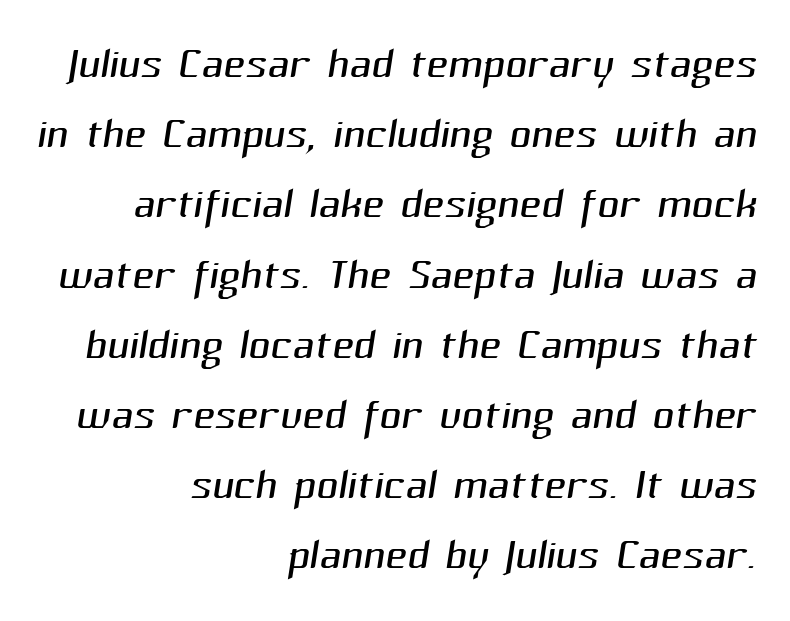
{"serif": "no", "bold": "no", "weight": "light", "width": "normal", "stroke_contrast": "medium", "x_height": "medium", "monospaced": "no", "underline": "no", "align": "right", "line_spacing_ratio": 1.17, "letter_spacing": "normal", "letter_spacing_em": 0.0, "glyph_px": 60}
